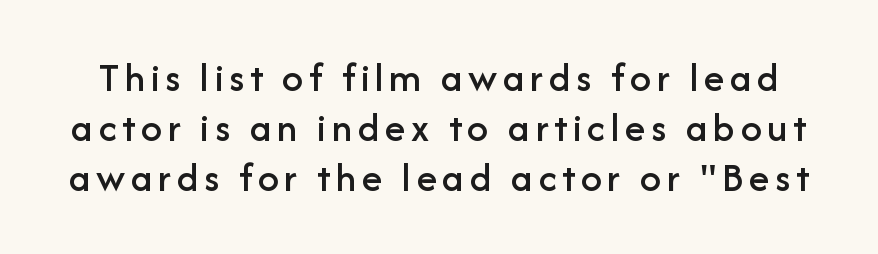
The image shows 42 px sans-serif type, upright; set line spacing 1.19x, not underlined; low stroke contrast and a medium x-height.
